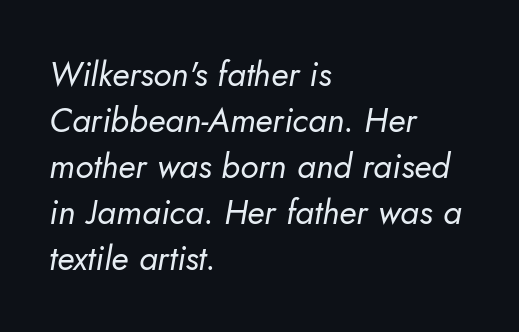
{"serif": "no", "bold": "no", "weight": "regular", "width": "normal", "stroke_contrast": "low", "x_height": "small", "monospaced": "no", "underline": "no", "align": "left", "line_spacing": "normal", "line_spacing_ratio": 1.35, "letter_spacing": "normal", "letter_spacing_em": 0.0, "glyph_px": 34}
